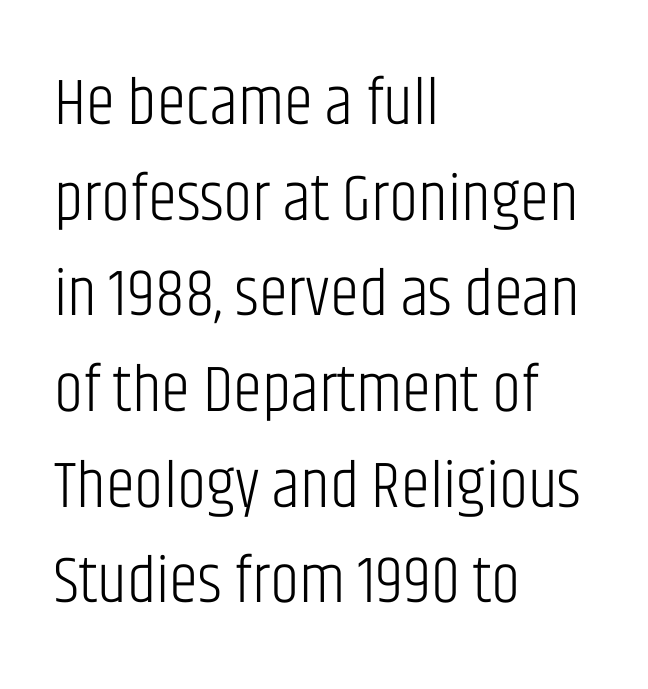
The image shows 66 px light, condensed sans-serif type, upright; set left-aligned, normal line spacing (1.45x), normal letter spacing, not underlined; low stroke contrast and a large x-height.
